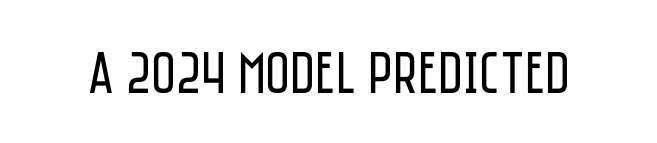
The image shows 60 px regular-weight, condensed sans-serif type, upright; set normal letter spacing, not underlined; low stroke contrast and a large x-height.
